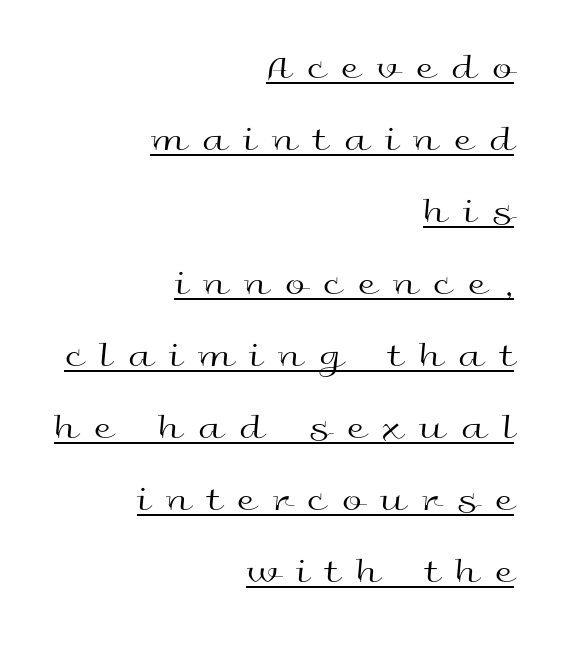
Q: Is the text bold? A: No.
Q: Is the text italic (slanted)? A: No, it is upright.
Q: Is the typeface a serif or a sans-serif typeface? A: Sans-serif.
Q: Is the text underlined? A: Yes.
Q: How is the paragraph aligned? A: Right-aligned.
Q: Is the spacing between letters normal or unusually wide? A: Unusually wide.
Q: Is the spacing between lines tight, normal or loose? A: Loose.
Q: Width (condensed, normal, or wide)? A: Wide.
Q: x-height? A: Medium.
Q: Monospaced? A: No.
